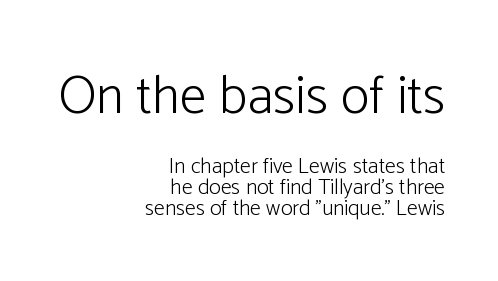
Q: Is the text bold? A: No.
Q: Is the text italic (slanted)? A: No, it is upright.
Q: Is the typeface a serif or a sans-serif typeface? A: Sans-serif.
Q: Is the text underlined? A: No.
Q: How is the paragraph aligned? A: Right-aligned.
Q: Is the spacing between letters normal or unusually wide? A: Normal.
Q: Is the spacing between lines tight, normal or loose? A: Tight.
Q: Which block of text is set in a larger size, the first (top) or the second (bottom)? A: The first (top) one.
Q: Width (condensed, normal, or wide)? A: Normal.
Q: Stroke contrast? A: Low.
Q: x-height? A: Medium.
Q: Monospaced? A: No.
